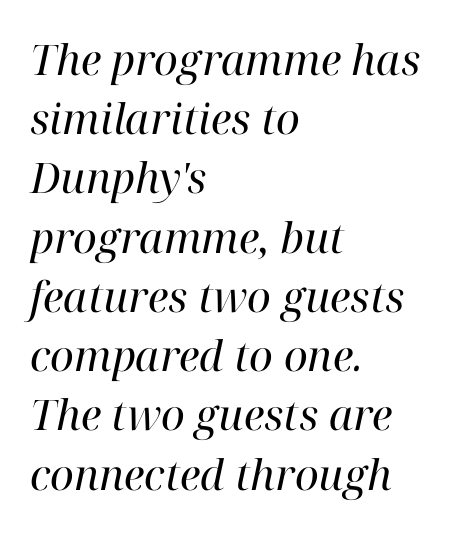
Each letter keeps its own natural width here, so spacing adapts to shape. The strokes are not fattened; the text isn't bold. Slanted lettering throughout. A bare baseline throughout the passage. The paragraph shown leans on its left margin.
